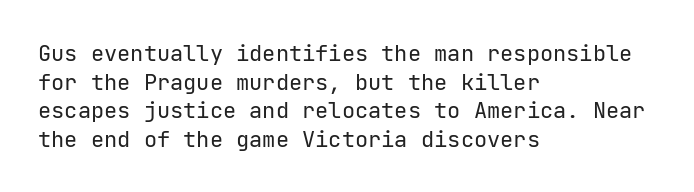
The image shows 22 px text type, upright; set left-aligned, normal line spacing (1.3x), normal letter spacing, not underlined.
